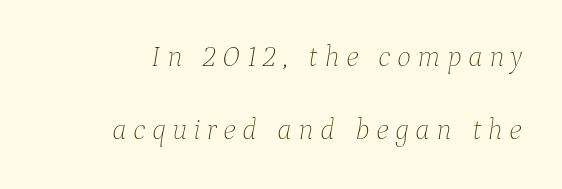
Q: Is the text bold? A: No.
Q: Is the text italic (slanted)? A: Yes, it leans right by about 9 degrees.
Q: Is the text underlined? A: No.
Q: Is the spacing between letters normal or unusually wide? A: Unusually wide.
Q: Is the spacing between lines tight, normal or loose? A: Loose.
Q: Width (condensed, normal, or wide)? A: Normal.
Q: Stroke contrast? A: Low.
Q: x-height? A: Medium.
Q: Monospaced? A: No.
